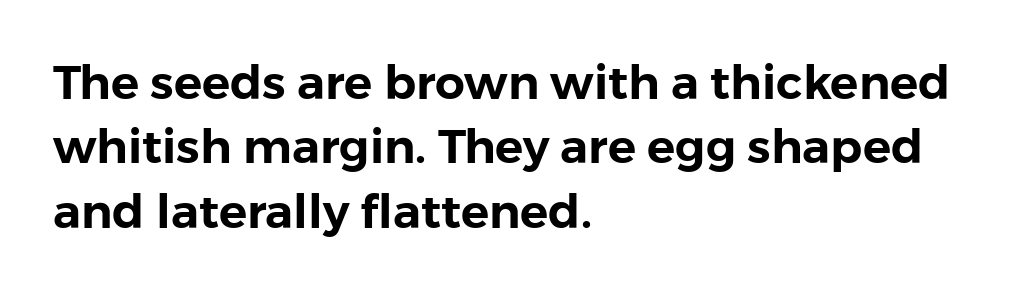
The rendering uses natural spacing where letterforms have individual widths. The space beneath each line is pristine and unruled. A student would call this left alignment; a typographer would say flush left, rag right. The tracking reads as untouched default to a designer's eye.
